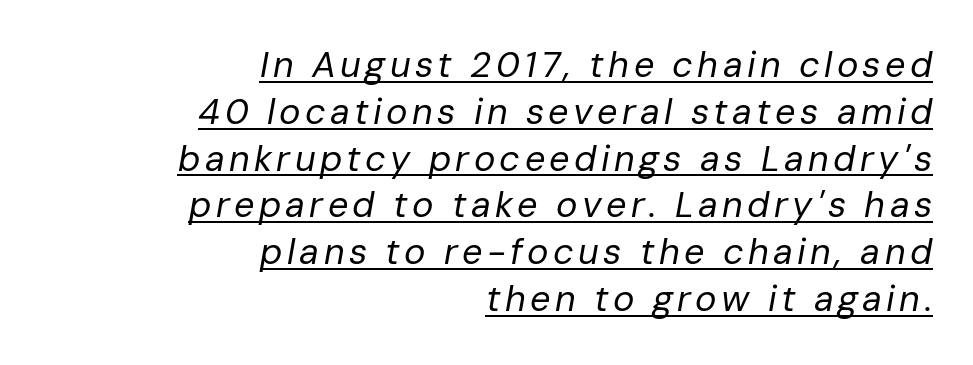
Q: Is the text bold? A: No.
Q: Is the text italic (slanted)? A: Yes, it leans right by about 10 degrees.
Q: Is the text underlined? A: Yes.
Q: How is the paragraph aligned? A: Right-aligned.
Q: Is the spacing between lines tight, normal or loose? A: Normal.
Q: Width (condensed, normal, or wide)? A: Normal.
Q: Stroke contrast? A: Low.
Q: x-height? A: Medium.
Q: Monospaced? A: No.
